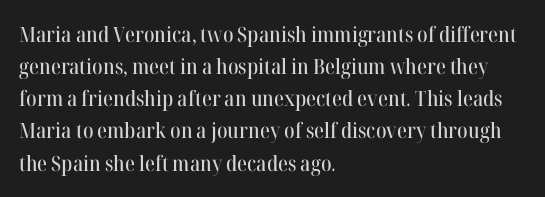
Q: Is the text italic (slanted)? A: No, it is upright.
Q: Is the text underlined? A: No.
Q: How is the paragraph aligned? A: Left-aligned.
Q: Is the spacing between letters normal or unusually wide? A: Normal.
Q: Is the spacing between lines tight, normal or loose? A: Normal.
